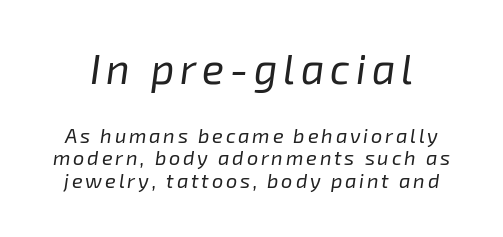
The image shows 41 px regular-weight type, italic (leaning right); set tight line spacing (1.14x), not underlined; the first (top) block is 2.05x larger; low stroke contrast and a medium x-height.
